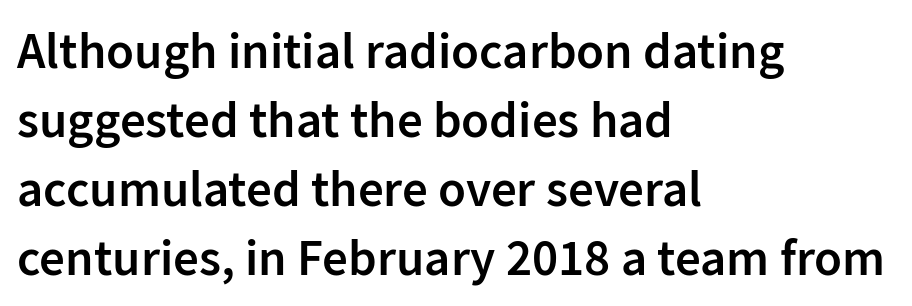
The image shows 51 px semibold sans-serif type, upright; set left-aligned, normal line spacing (1.35x), normal letter spacing, not underlined; low stroke contrast and a medium x-height.
